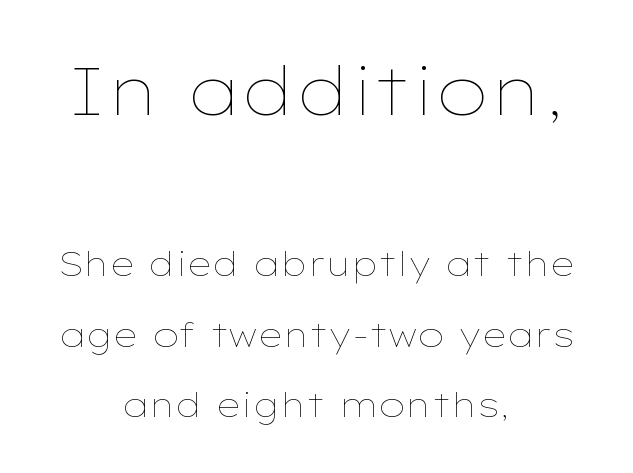
The image shows 68 px thin, wide type, upright; set centered, loose line spacing (2.07x), normal letter spacing, not underlined; the first (top) block is 2.0x larger; low stroke contrast and a medium x-height.
